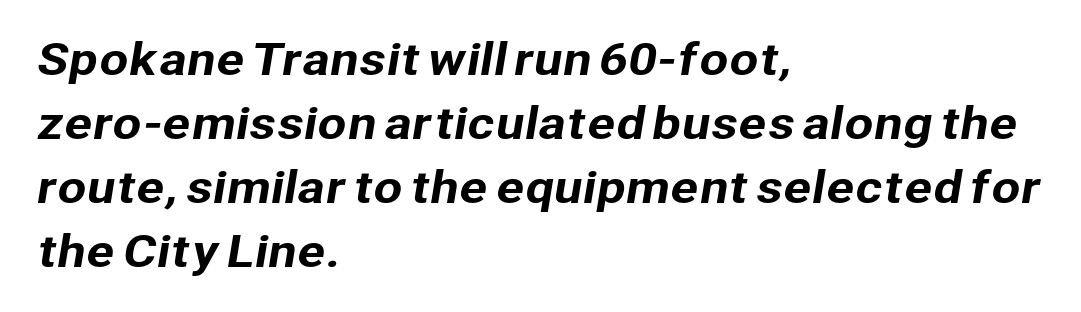
Q: Is the typeface a serif or a sans-serif typeface? A: Sans-serif.
Q: Is the text underlined? A: No.
Q: How is the paragraph aligned? A: Left-aligned.
Q: Is the spacing between letters normal or unusually wide? A: Normal.
Q: Is the spacing between lines tight, normal or loose? A: Normal.
Q: Width (condensed, normal, or wide)? A: Normal.
Q: Stroke contrast? A: Low.
Q: x-height? A: Medium.
Q: Monospaced? A: No.
